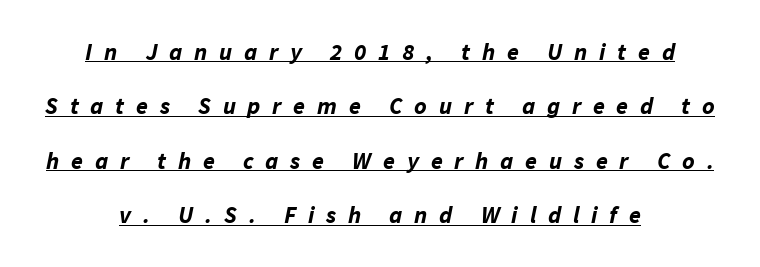
Q: Is the text bold? A: Yes.
Q: Is the text italic (slanted)? A: Yes, it leans right by about 11 degrees.
Q: Is the text underlined? A: Yes.
Q: How is the paragraph aligned? A: Centered.
Q: Is the spacing between letters normal or unusually wide? A: Unusually wide.
Q: Is the spacing between lines tight, normal or loose? A: Loose.
